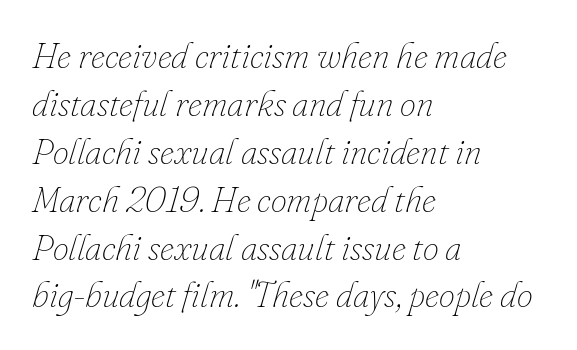
The image shows 36 px thin type, italic (leaning right); set left-aligned, normal line spacing (1.33x), normal letter spacing, not underlined; low stroke contrast and a small x-height.
